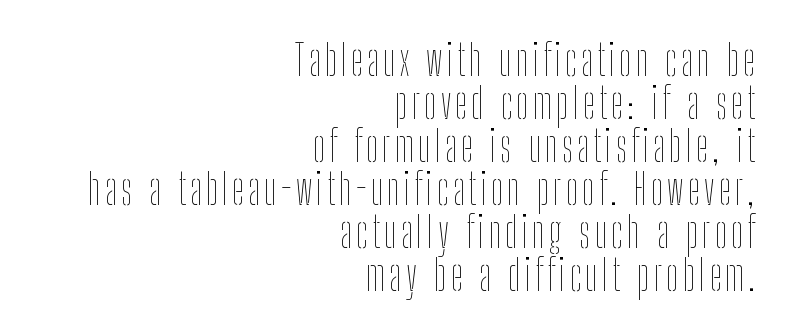
The specimen omits any rule beneath the text block's lines. The face used here is proportionally spaced, like ordinary book or web type. You could barely slide anything between these rows. Caption: face not bold, strokes unweighted. Every character sits straight up, as roman type does.
